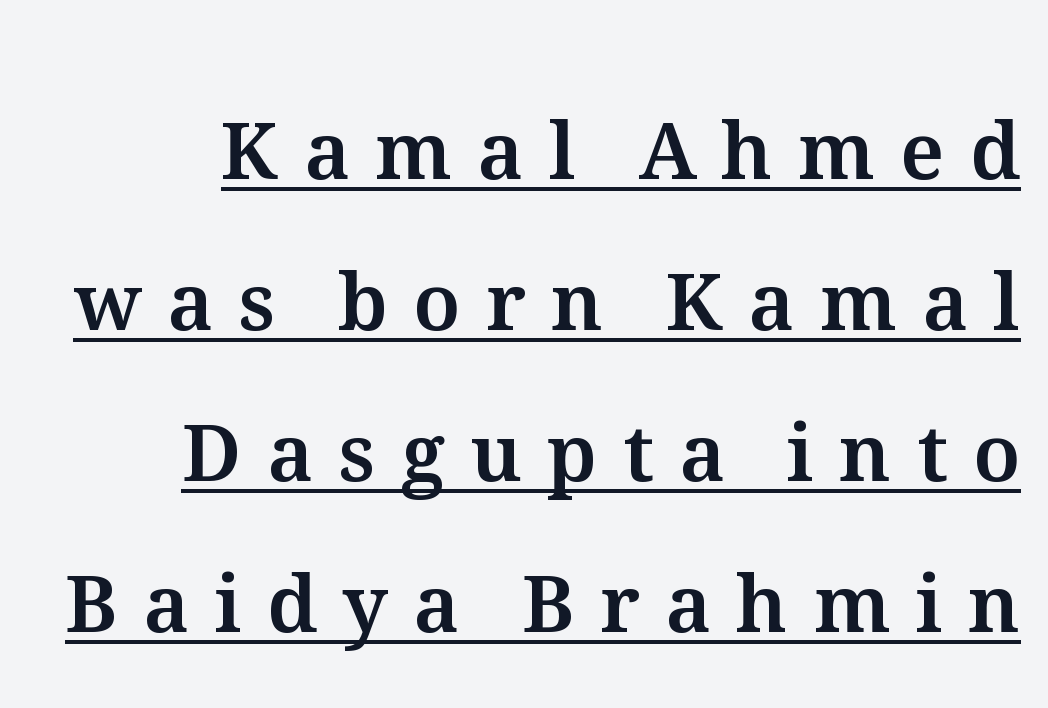
{"italic": "no", "width": "normal", "stroke_contrast": "medium", "x_height": "medium", "monospaced": "no", "underline": "yes", "align": "right", "line_spacing": "loose", "line_spacing_ratio": 1.91, "letter_spacing": "wide", "letter_spacing_em": 0.32, "glyph_px": 79}
